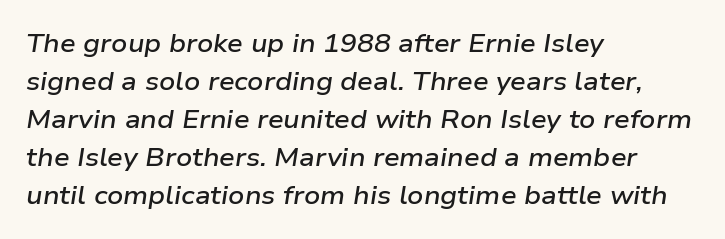
The image shows 25 px text type, italic (leaning right); set left-aligned, normal line spacing (1.52x), normal letter spacing, not underlined.
